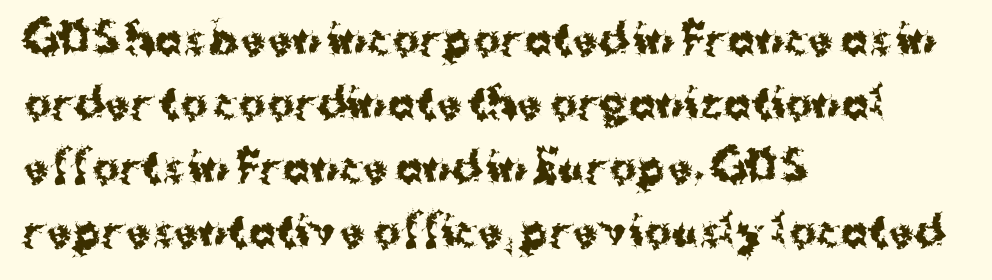
{"serif": "no", "italic": "no", "bold": "yes", "weight": "bold", "width": "normal", "stroke_contrast": "medium", "x_height": "medium", "monospaced": "no", "underline": "no", "align": "left", "line_spacing": "normal", "line_spacing_ratio": 1.56, "letter_spacing": "normal", "letter_spacing_em": 0.0, "glyph_px": 41}
